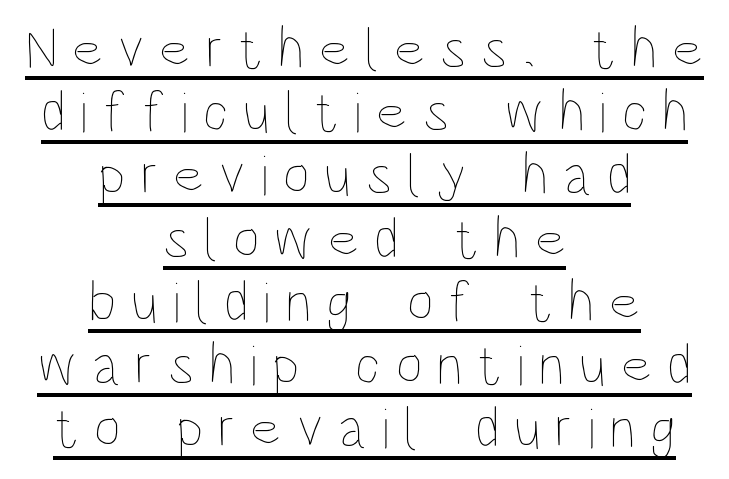
The image shows 58 px thin, condensed type, upright; set centered, tight line spacing (1.09x), unusually wide letter spacing (+0.26 em), underlined; low stroke contrast and a large x-height.
